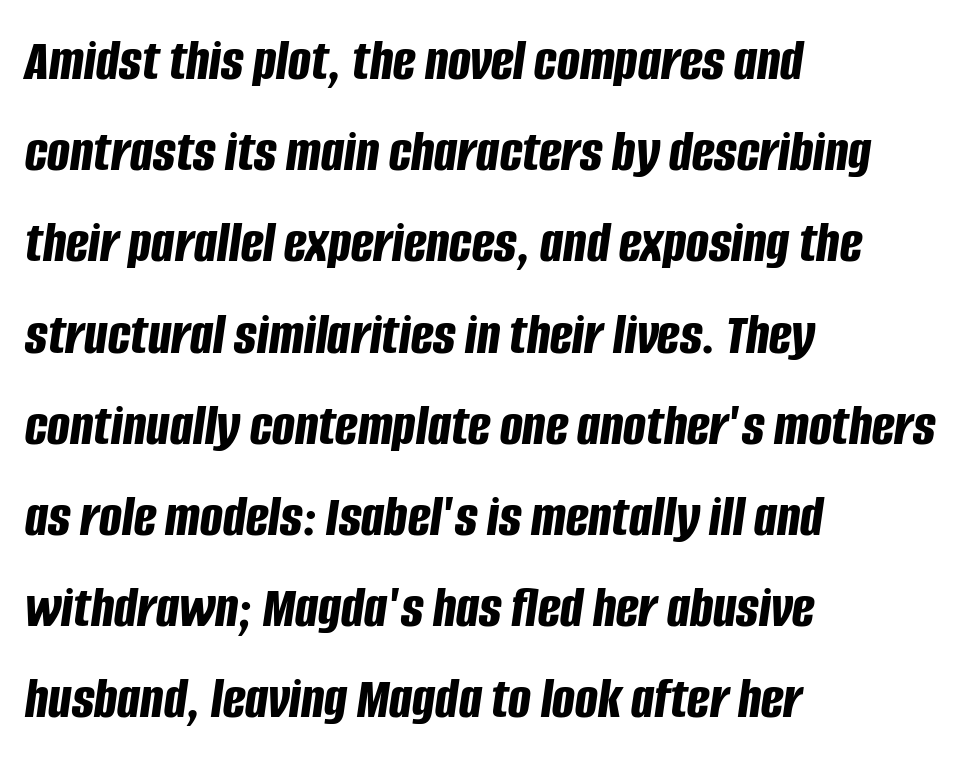
{"italic": "yes", "lean": "right", "slant_degrees": 8, "bold": "yes", "weight": "bold", "width": "condensed", "stroke_contrast": "low", "x_height": "large", "monospaced": "no", "underline": "no", "align": "left", "line_spacing": "normal", "line_spacing_ratio": 1.52, "letter_spacing": "normal", "letter_spacing_em": 0.0, "glyph_px": 60}
